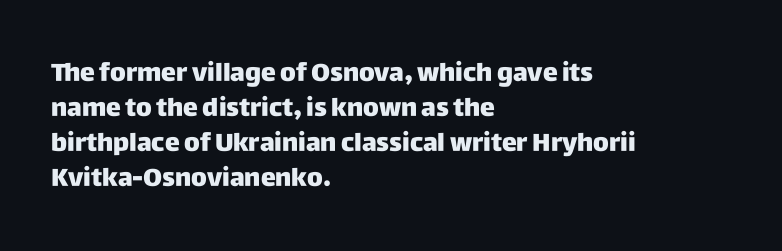
Nope, not italic — everything's standing straight. Regular leading. Teacher's note: observe the even left margin — that is flush-left alignment. The space beneath each line is pristine and unruled. Glyph-to-glyph distance matches everyday printed text.
